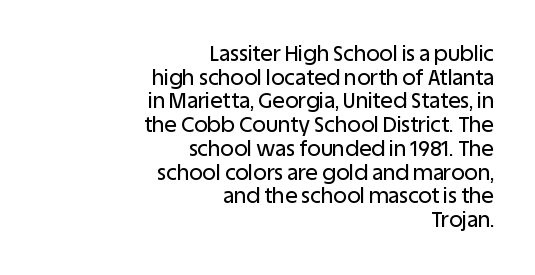
The image shows 21 px text type, upright; set right-aligned, tight line spacing (1.13x), normal letter spacing, not underlined.
